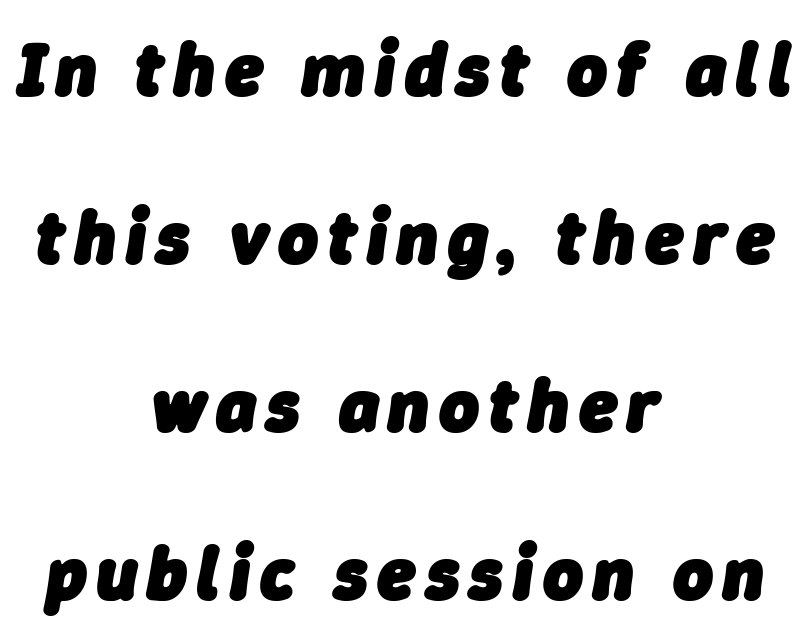
{"italic": "yes", "lean": "right", "slant_degrees": 9, "bold": "yes", "weight": "heavy", "width": "normal", "stroke_contrast": "low", "x_height": "medium", "monospaced": "no", "underline": "no", "align": "center", "line_spacing": "loose", "line_spacing_ratio": 2.21, "glyph_px": 76}
